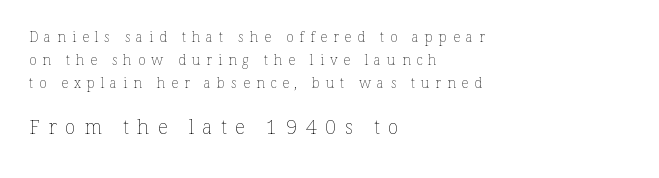
Q: Is the text bold? A: No.
Q: Is the text italic (slanted)? A: No, it is upright.
Q: Is the text underlined? A: No.
Q: How is the paragraph aligned? A: Left-aligned.
Q: Is the spacing between letters normal or unusually wide? A: Unusually wide.
Q: Is the spacing between lines tight, normal or loose? A: Normal.
Q: Which block of text is set in a larger size, the first (top) or the second (bottom)? A: The second (bottom) one.
